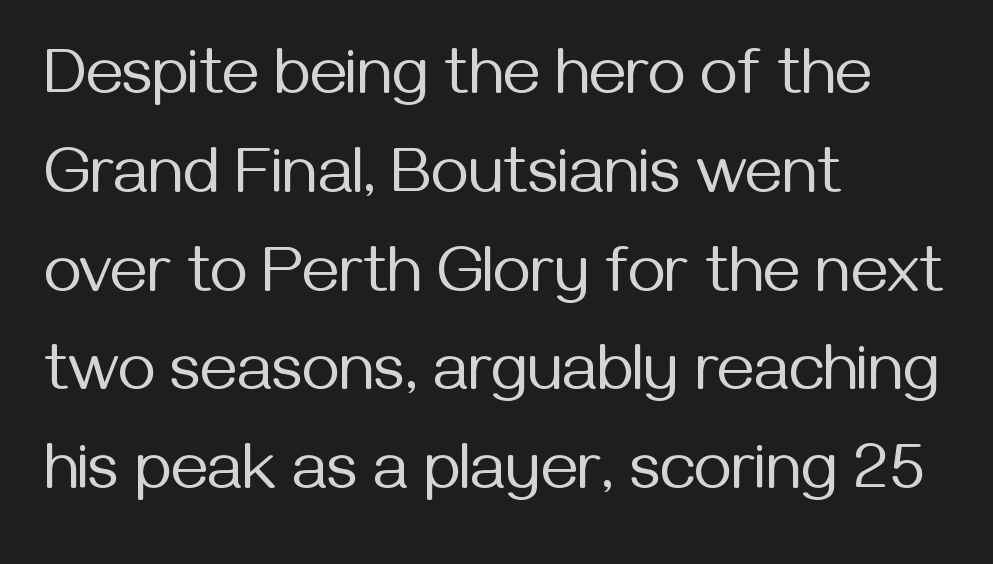
The image shows 65 px regular-weight sans-serif type, upright; set left-aligned, normal line spacing (1.52x), normal letter spacing, not underlined; medium stroke contrast and a medium x-height.
